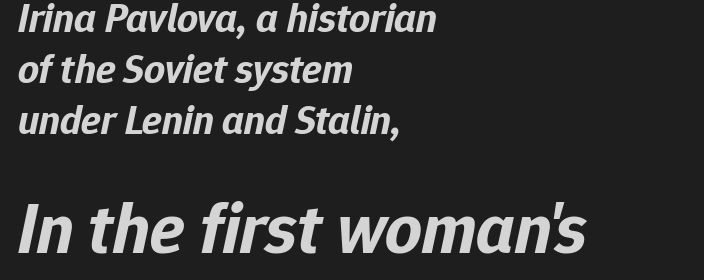
Q: Is the text bold? A: Yes.
Q: Is the text italic (slanted)? A: Yes, it leans right by about 12 degrees.
Q: Is the text underlined? A: No.
Q: How is the paragraph aligned? A: Left-aligned.
Q: Is the spacing between letters normal or unusually wide? A: Normal.
Q: Which block of text is set in a larger size, the first (top) or the second (bottom)? A: The second (bottom) one.
Q: Width (condensed, normal, or wide)? A: Normal.
Q: Stroke contrast? A: Low.
Q: x-height? A: Medium.
Q: Monospaced? A: No.
